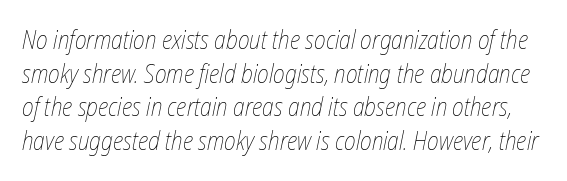
The image shows 25 px text type, italic (leaning right); set normal line spacing (1.35x), normal letter spacing, not underlined.
